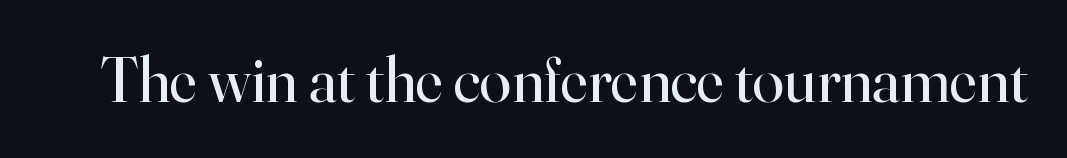
Q: Is the text bold? A: No.
Q: Is the text italic (slanted)? A: No, it is upright.
Q: Is the typeface a serif or a sans-serif typeface? A: Serif.
Q: Is the text underlined? A: No.
Q: Is the spacing between letters normal or unusually wide? A: Normal.
Q: Width (condensed, normal, or wide)? A: Normal.
Q: Stroke contrast? A: High.
Q: x-height? A: Small.
Q: Monospaced? A: No.
